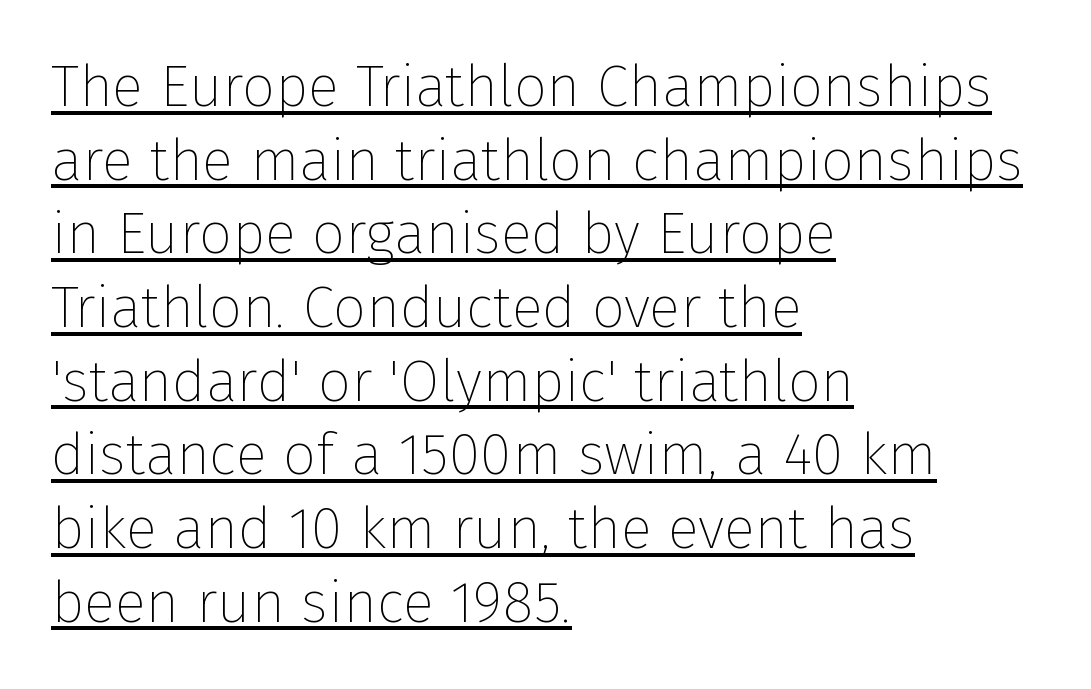
The image shows 58 px thin sans-serif type, upright; set left-aligned, normal line spacing (1.27x), normal letter spacing, underlined; low stroke contrast and a medium x-height.
